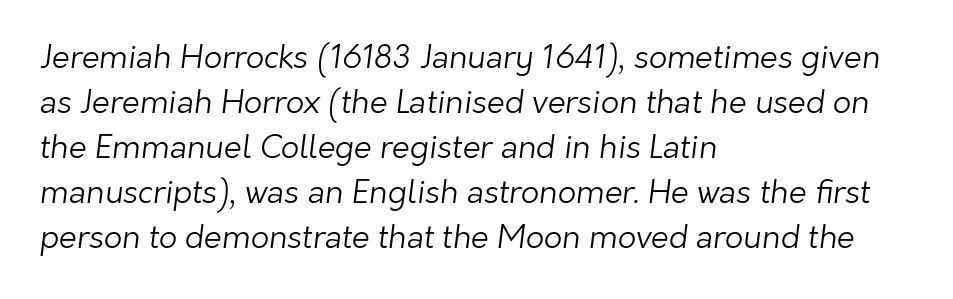
The image shows 32 px light sans-serif type; set left-aligned, normal line spacing (1.41x), normal letter spacing, not underlined; low stroke contrast and a medium x-height.
